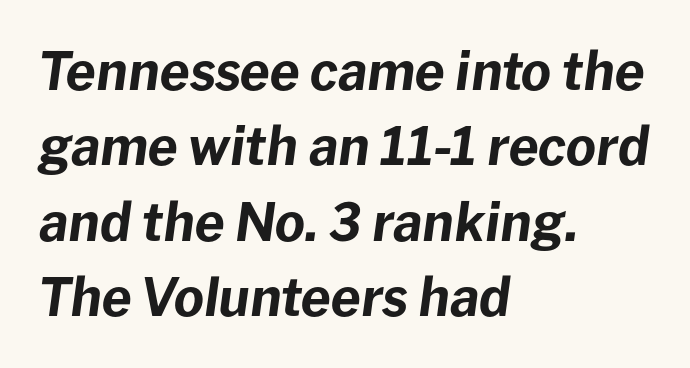
The image shows 52 px bold type, italic (leaning right); set left-aligned, normal line spacing (1.45x), normal letter spacing, not underlined; low stroke contrast and a medium x-height.
